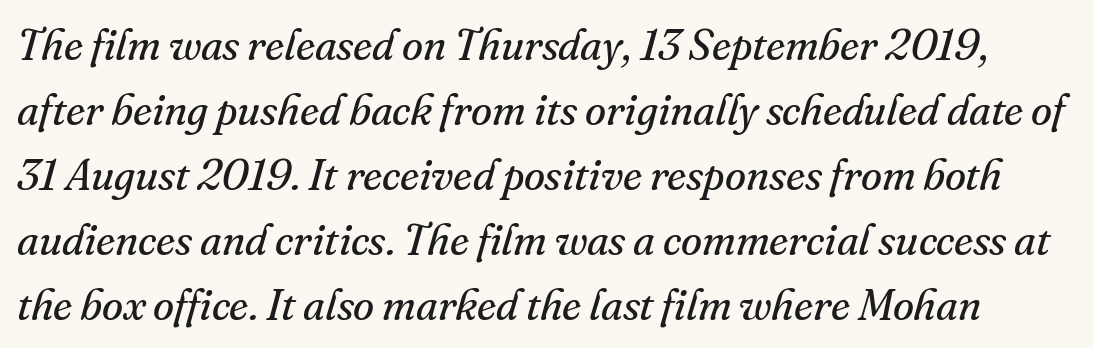
Is this a fixed-width face? No — the glyphs have proportional, varying widths. In terms of posture, this sample is oblique. No extra tracking has been applied to these lines. The designer went with a serif here, giving each stem small feet. The baseline area is clear. Rows of type keep a routine distance in the vertical direction.
